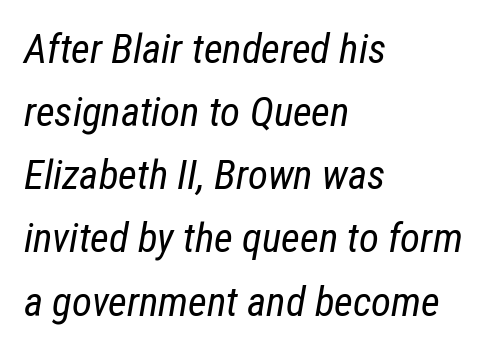
{"italic": "yes", "lean": "right", "slant_degrees": 12, "bold": "no", "weight": "regular", "width": "condensed", "stroke_contrast": "low", "x_height": "medium", "monospaced": "no", "underline": "no", "align": "left", "line_spacing": "normal", "line_spacing_ratio": 1.54, "letter_spacing": "normal", "letter_spacing_em": 0.0, "glyph_px": 41}
